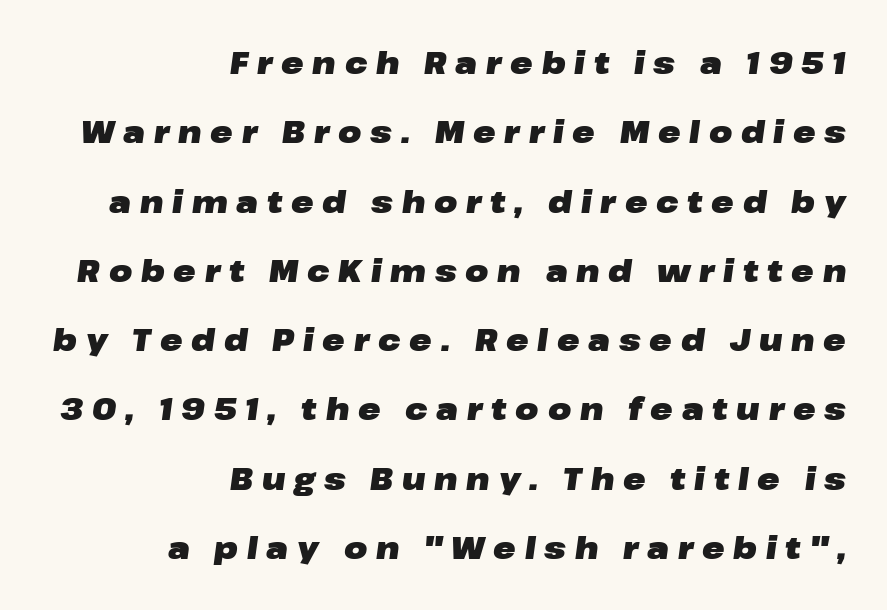
The image shows 30 px heavy, wide type, italic (leaning right); set right-aligned, loose line spacing (2.31x), unusually wide letter spacing (+0.29 em), not underlined; low stroke contrast and a medium x-height.
